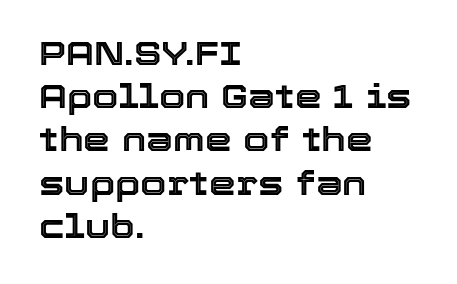
{"italic": "no", "width": "normal", "x_height": "medium", "monospaced": "no", "underline": "no", "align": "left", "line_spacing": "normal", "line_spacing_ratio": 1.27, "letter_spacing": "normal", "letter_spacing_em": 0.0, "glyph_px": 34}
